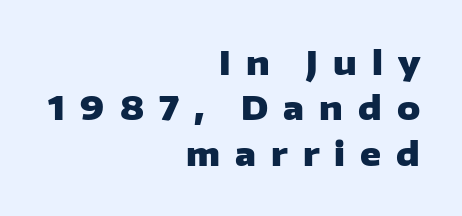
A clean baseline with only descenders dipping below it. This sample has the flowing, uneven cadence of proportional lettering. These lines were composed using upright roman letters. Examine the stroke ends and you'll find no serifs.
